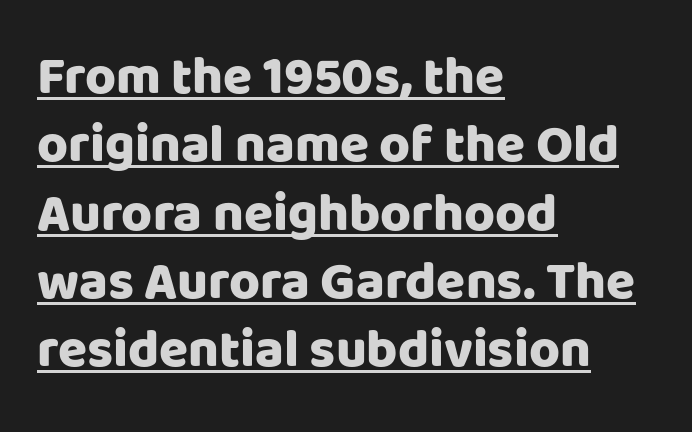
The image shows 53 px heavy sans-serif type, upright; set left-aligned, normal line spacing (1.29x), normal letter spacing, underlined; low stroke contrast and a large x-height.
